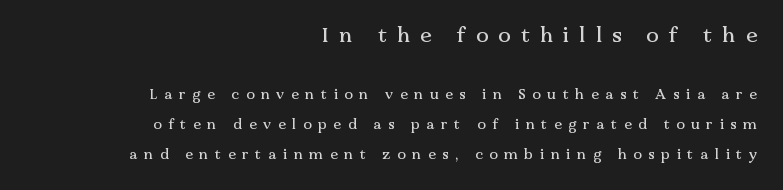
The image shows 21 px text type, upright; set right-aligned, loose line spacing (2.15x), unusually wide letter spacing (+0.48 em), not underlined; the first (top) block is 1.5x larger.
